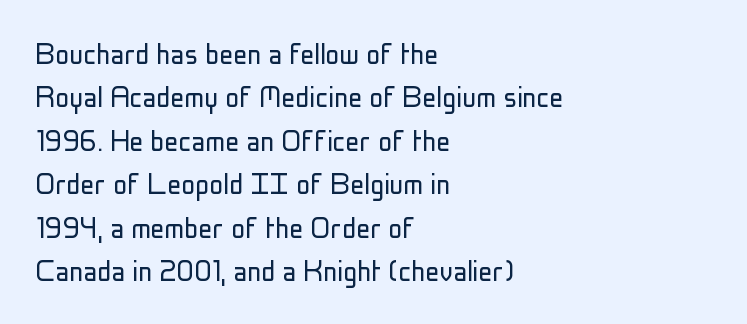
{"serif": "no", "italic": "no", "bold": "no", "weight": "light", "width": "condensed", "stroke_contrast": "low", "x_height": "medium", "monospaced": "no", "underline": "no", "align": "left", "line_spacing_ratio": 1.24, "letter_spacing": "normal", "letter_spacing_em": 0.0, "glyph_px": 35}
